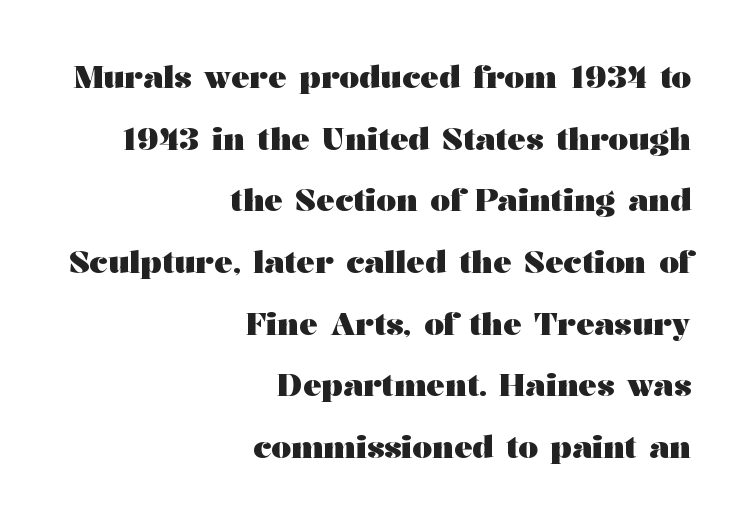
Descender tails drop into unmarked territory. Look at the tracking — it's just the regular setting, nothing added. The face used here has the dense, thick strokes of a bold. The rendering anchors every line to the right-hand side. Proportional: the letters do not fall into vertical columns.
